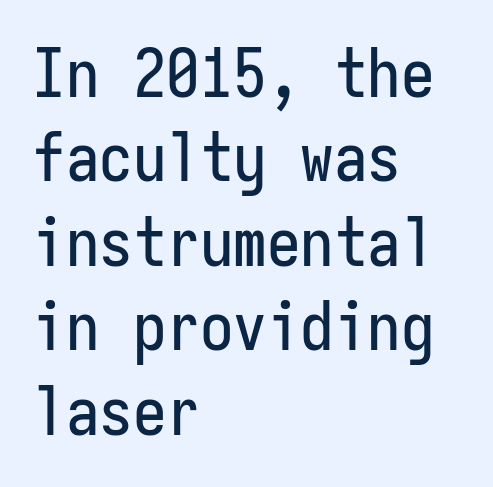
The image shows 67 px condensed sans-serif type, upright, monospaced; set left-aligned, normal line spacing (1.26x), normal letter spacing, not underlined; low stroke contrast and a medium x-height.
